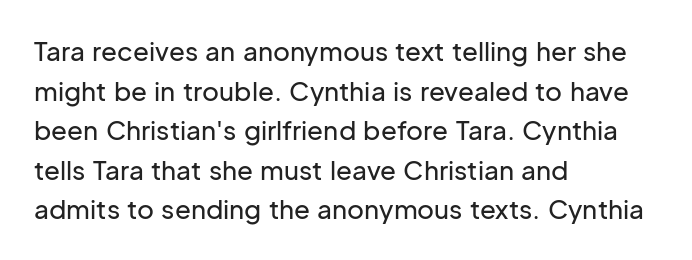
The image shows 26 px text type, upright; set left-aligned, normal line spacing (1.52x), normal letter spacing, not underlined.
